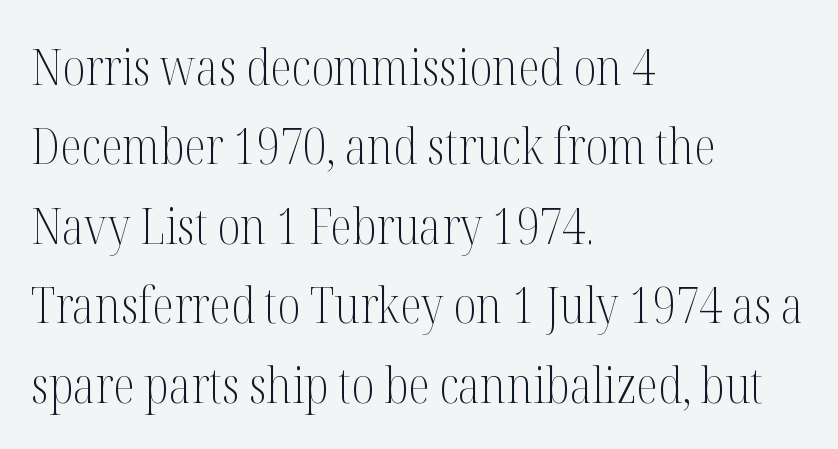
{"serif": "yes", "italic": "no", "bold": "no", "weight": "light", "width": "condensed", "stroke_contrast": "medium", "x_height": "medium", "monospaced": "no", "underline": "no", "align": "left", "line_spacing": "normal", "line_spacing_ratio": 1.59, "letter_spacing": "normal", "letter_spacing_em": 0.0, "glyph_px": 50}
